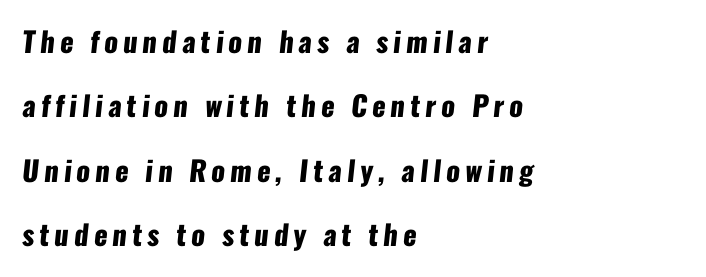
{"serif": "no", "bold": "yes", "weight": "heavy", "width": "condensed", "stroke_contrast": "low", "x_height": "medium", "monospaced": "no", "underline": "no", "align": "left", "line_spacing": "loose", "line_spacing_ratio": 2.3, "glyph_px": 28}
